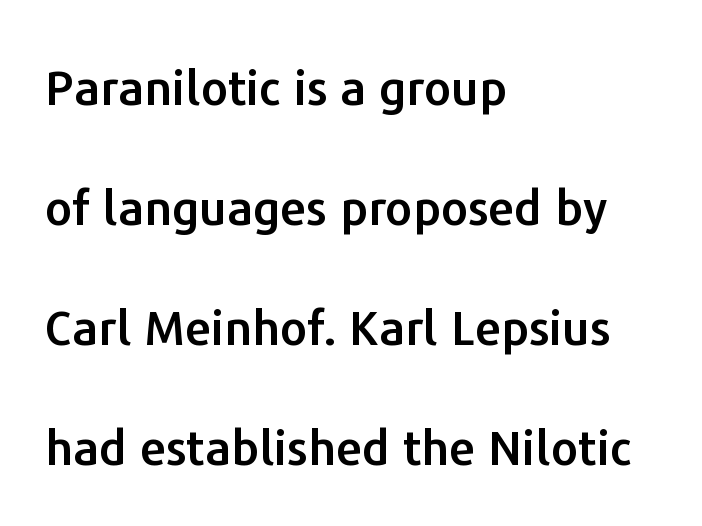
Left-aligned paragraph, ragged on the right. The letters advance in unequal steps, a hallmark of proportional type. The axis of the letterforms is exactly vertical. This block would shrink considerably if given ordinary leading; it's expanded now. Bare-footed words on every line. Standard letterfit; no display-style spreading of the glyphs.
